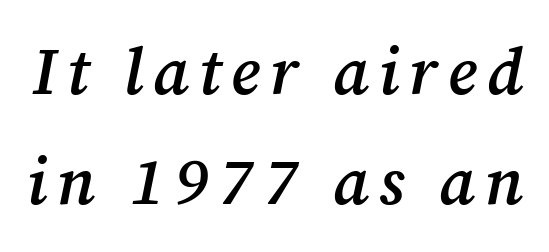
The image shows 65 px semibold serif type, italic (leaning right); set normal line spacing (1.69x), not underlined; medium stroke contrast and a medium x-height.
